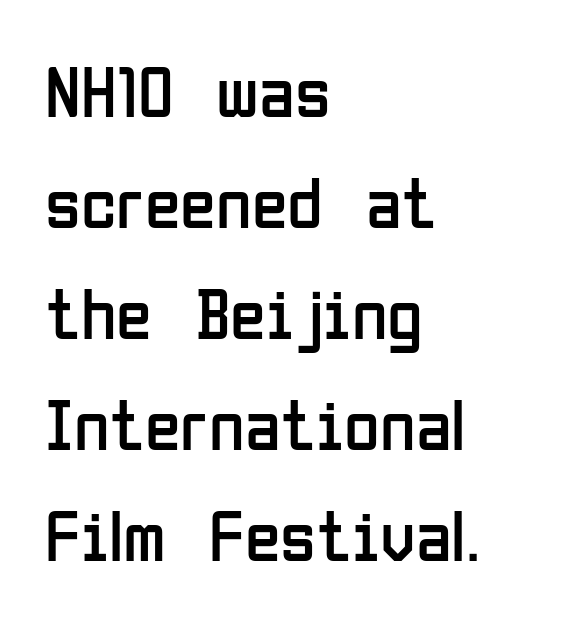
{"serif": "no", "italic": "no", "bold": "no", "weight": "regular", "width": "condensed", "stroke_contrast": "low", "x_height": "medium", "monospaced": "no", "underline": "no", "align": "left", "line_spacing": "normal", "line_spacing_ratio": 1.52, "letter_spacing": "normal", "letter_spacing_em": 0.0, "glyph_px": 73}
